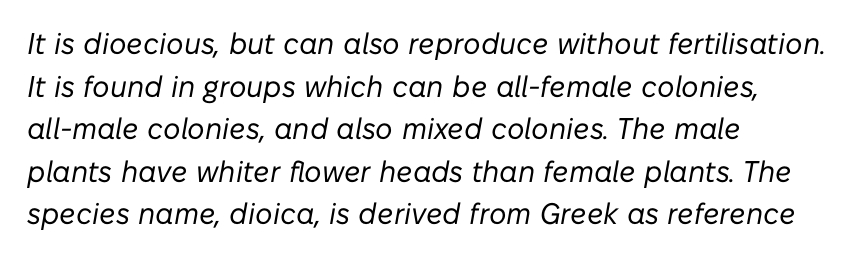
These lines are set flush left with a ragged right edge. Descenders hang freely into open space. A light-to-regular cut is what we see here. The rendering applies a slant to the glyphs. Each word holds together tightly as a unit, with standard inter-letter gaps.
